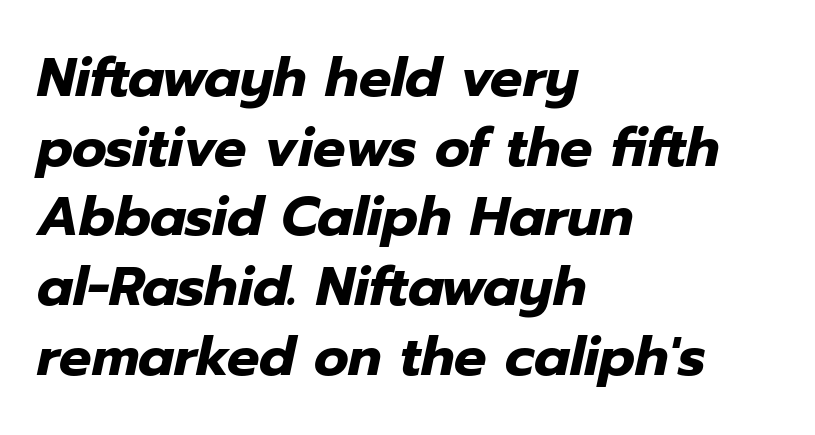
Q: Is the text bold? A: Yes.
Q: Is the text italic (slanted)? A: Yes, it leans right by about 12 degrees.
Q: Is the text underlined? A: No.
Q: How is the paragraph aligned? A: Left-aligned.
Q: Is the spacing between letters normal or unusually wide? A: Normal.
Q: Is the spacing between lines tight, normal or loose? A: Normal.
Q: Width (condensed, normal, or wide)? A: Normal.
Q: Stroke contrast? A: Low.
Q: x-height? A: Medium.
Q: Monospaced? A: No.
